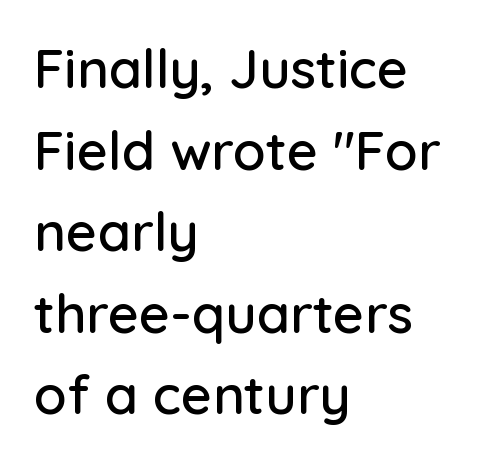
{"serif": "no", "italic": "no", "width": "normal", "stroke_contrast": "low", "x_height": "medium", "monospaced": "no", "underline": "no", "align": "left", "line_spacing": "normal", "line_spacing_ratio": 1.51, "letter_spacing": "normal", "letter_spacing_em": 0.0, "glyph_px": 54}
